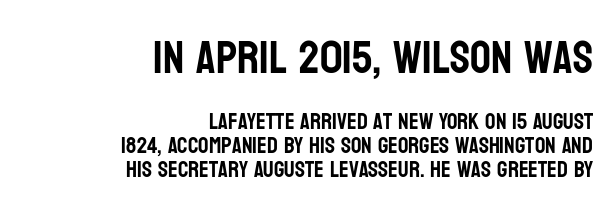
The compositor pushed each line to the right boundary. The block sitting higher on the canvas is the one with enlarged characters. The leading is snug, giving the passage a crowded texture. The designer went with a sans here, leaving each stem footless.
